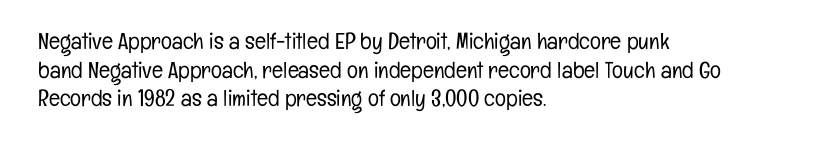
The lines sit at an ordinary, default distance from one another. The text block is weighted toward the left margin, trailing off unevenly rightward. Tracking value appears to be zero — textbook default spacing. Has an underline been added? It has not. Stroke mass is kept to a normal reading level or below.
